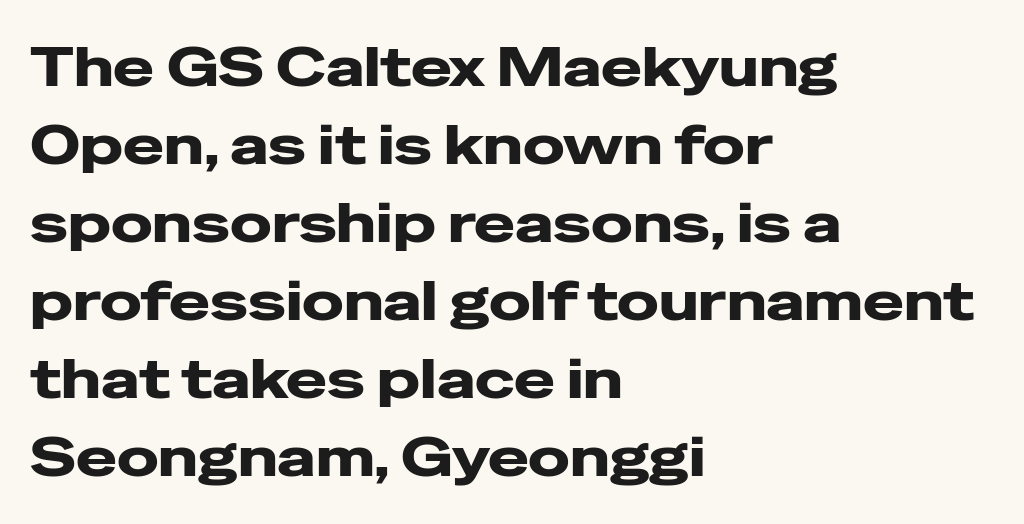
The image shows 55 px wide sans-serif type, upright; set left-aligned, normal line spacing (1.42x), normal letter spacing, not underlined; low stroke contrast and a medium x-height.
